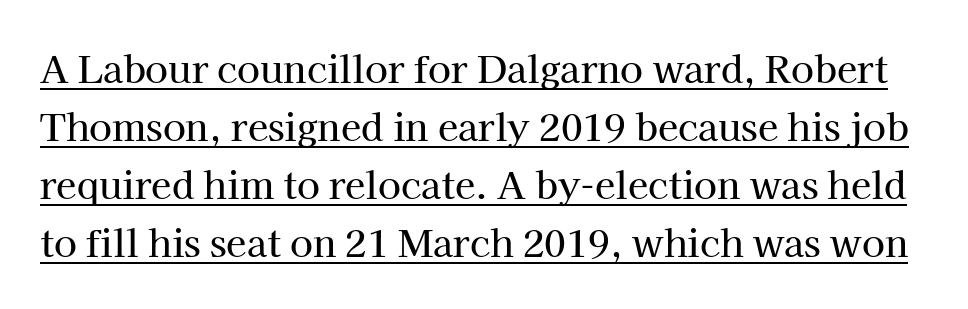
{"serif": "yes", "italic": "no", "width": "normal", "stroke_contrast": "high", "x_height": "medium", "monospaced": "no", "underline": "yes", "line_spacing": "normal", "line_spacing_ratio": 1.57, "letter_spacing": "normal", "letter_spacing_em": 0.0, "glyph_px": 37}
